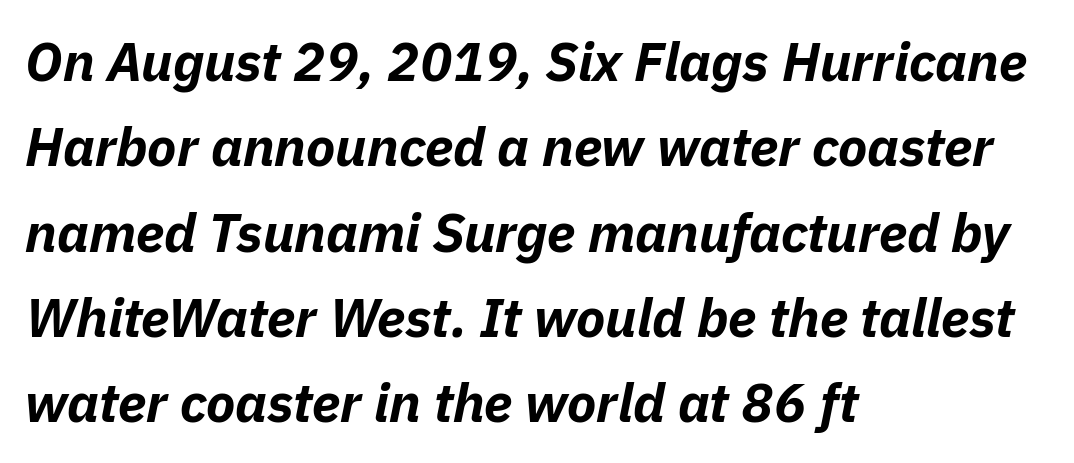
Q: Is the text bold? A: Yes.
Q: Is the text italic (slanted)? A: Yes, it leans right by about 11 degrees.
Q: Is the text underlined? A: No.
Q: How is the paragraph aligned? A: Left-aligned.
Q: Is the spacing between letters normal or unusually wide? A: Normal.
Q: Is the spacing between lines tight, normal or loose? A: Normal.
Q: Width (condensed, normal, or wide)? A: Normal.
Q: Stroke contrast? A: Low.
Q: x-height? A: Medium.
Q: Monospaced? A: No.
